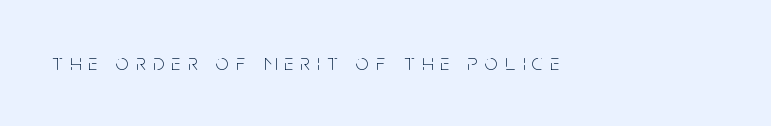
{"italic": "no", "bold": "no", "underline": "no", "letter_spacing": "wide", "letter_spacing_em": 0.32, "glyph_px": 23}
